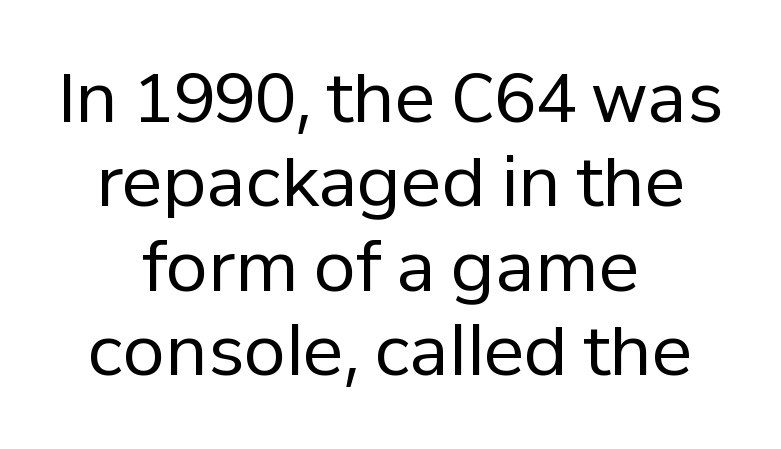
The image shows 68 px regular-weight sans-serif type, upright; set centered, line spacing 1.24x, normal letter spacing, not underlined; low stroke contrast and a medium x-height.
